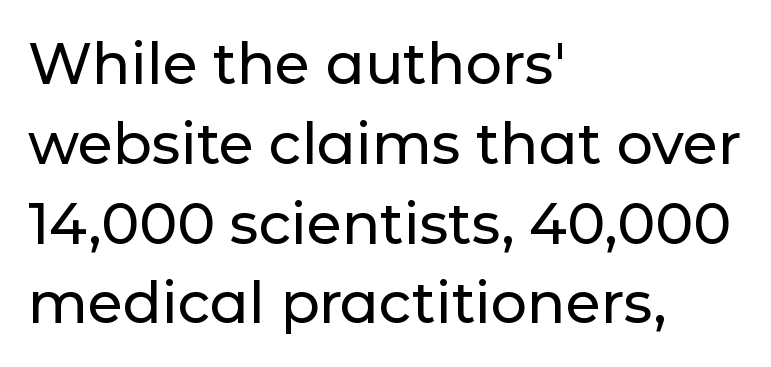
The image shows 57 px sans-serif type, upright; set left-aligned, normal line spacing (1.4x), normal letter spacing, not underlined; low stroke contrast and a medium x-height.
